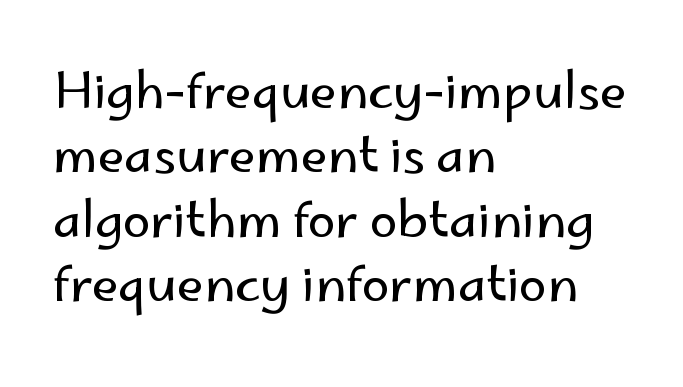
Q: Is the text bold? A: No.
Q: Is the text italic (slanted)? A: No, it is upright.
Q: Is the typeface a serif or a sans-serif typeface? A: Sans-serif.
Q: Is the text underlined? A: No.
Q: How is the paragraph aligned? A: Left-aligned.
Q: Is the spacing between letters normal or unusually wide? A: Normal.
Q: Is the spacing between lines tight, normal or loose? A: Normal.
Q: Width (condensed, normal, or wide)? A: Normal.
Q: Stroke contrast? A: Low.
Q: x-height? A: Small.
Q: Monospaced? A: No.
